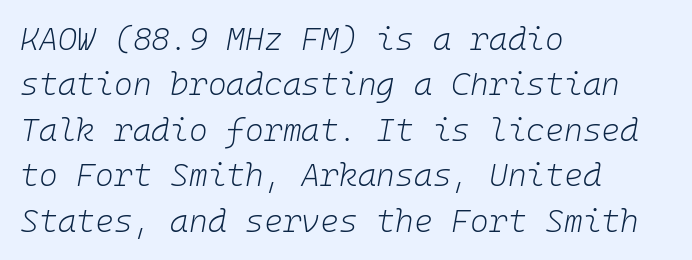
A typesetter would call this monospace, since all characters share one set width. The rendering applies a slant to the glyphs. Heaviness? Minimal to ordinary, like unemphasized prose. Horizontally, the lines are justified to the leading edge only.
